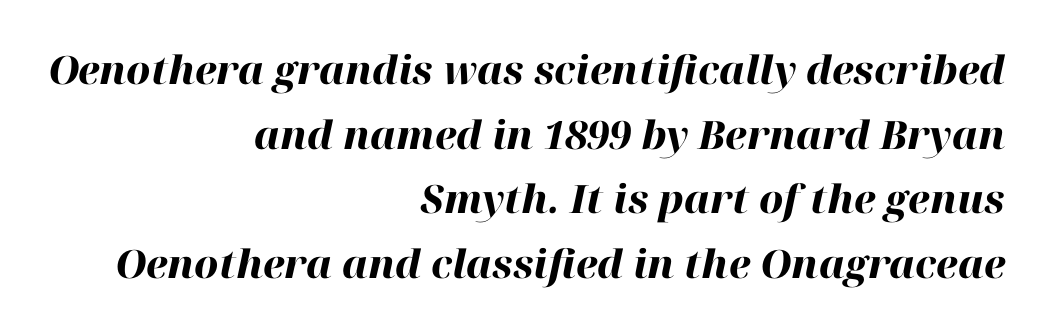
The image shows 39 px heavy type, italic (leaning right); set right-aligned, normal line spacing (1.66x), normal letter spacing, not underlined; high stroke contrast and a medium x-height.
